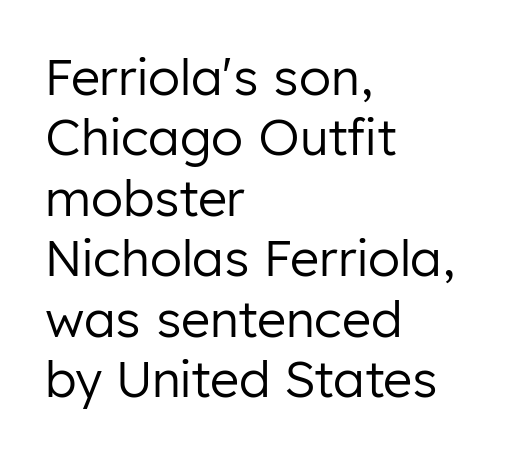
The image shows 50 px regular-weight sans-serif type, upright; set left-aligned, line spacing 1.21x, normal letter spacing, not underlined; low stroke contrast and a medium x-height.
